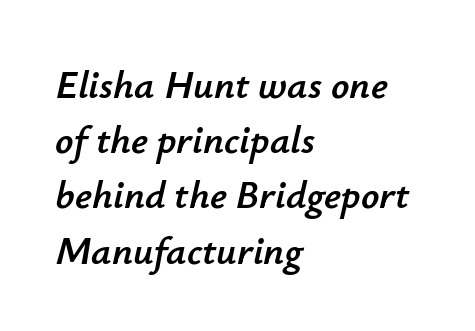
Q: Is the text italic (slanted)? A: Yes, it leans right by about 12 degrees.
Q: Is the text underlined? A: No.
Q: How is the paragraph aligned? A: Left-aligned.
Q: Is the spacing between letters normal or unusually wide? A: Normal.
Q: Is the spacing between lines tight, normal or loose? A: Normal.
Q: Width (condensed, normal, or wide)? A: Normal.
Q: Stroke contrast? A: Low.
Q: x-height? A: Small.
Q: Monospaced? A: No.
